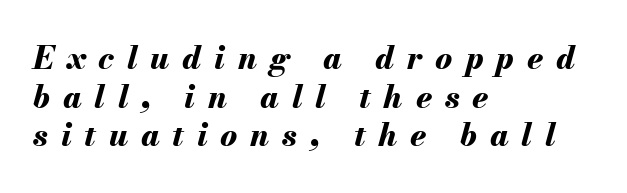
The zone under the glyphs is completely vacant. The rendering uses a bold face; every stroke is thick and dark. This sample is left-justified, so line endings fall wherever the words run out. Is this a fixed-width face? No — the glyphs have proportional, varying widths.
